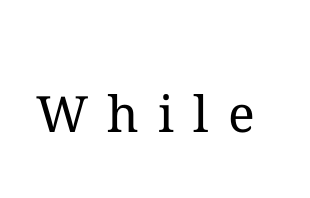
The image shows 50 px regular-weight type, upright; set unusually wide letter spacing (+0.38 em), not underlined; medium stroke contrast and a medium x-height.
